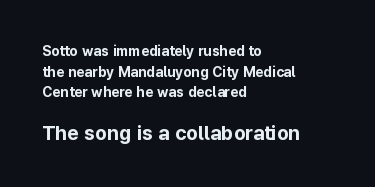
Q: Is the text bold? A: Yes.
Q: Is the text italic (slanted)? A: No, it is upright.
Q: Is the text underlined? A: No.
Q: How is the paragraph aligned? A: Left-aligned.
Q: Is the spacing between letters normal or unusually wide? A: Normal.
Q: Is the spacing between lines tight, normal or loose? A: Normal.
Q: Which block of text is set in a larger size, the first (top) or the second (bottom)? A: The second (bottom) one.
